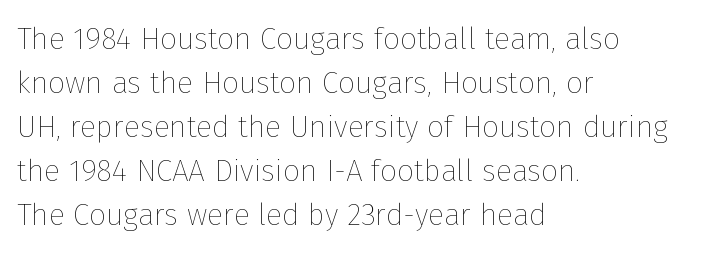
The image shows 30 px thin type, upright; set left-aligned, normal line spacing (1.47x), normal letter spacing, not underlined; low stroke contrast and a medium x-height.
